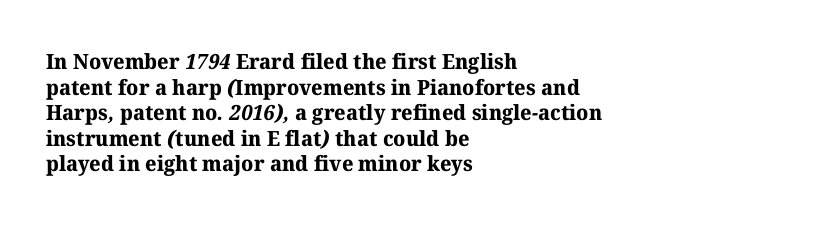
The image shows 21 px bold type; set left-aligned, line spacing 1.22x, normal letter spacing, not underlined.
